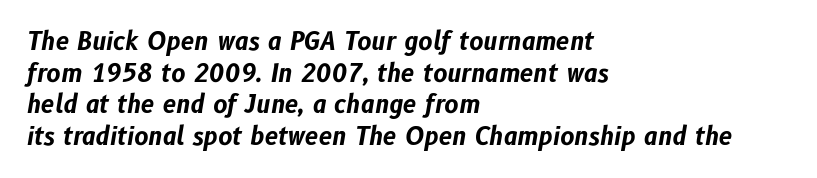
The image shows 24 px bold type, italic (leaning right); set left-aligned, normal line spacing (1.32x), normal letter spacing, not underlined.
